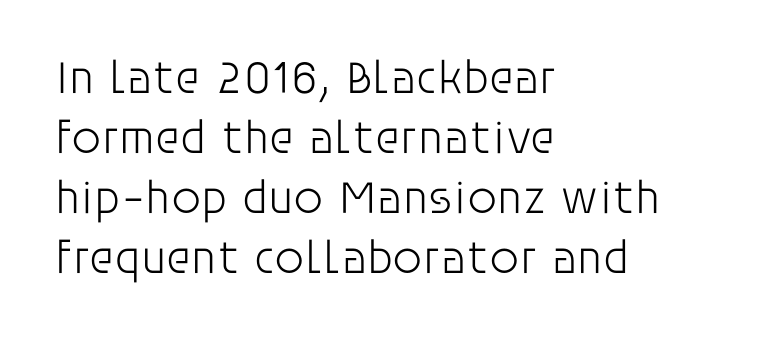
{"serif": "no", "italic": "no", "bold": "no", "weight": "light", "width": "normal", "stroke_contrast": "low", "x_height": "large", "monospaced": "no", "underline": "no", "align": "left", "line_spacing": "normal", "line_spacing_ratio": 1.28, "letter_spacing": "normal", "letter_spacing_em": 0.0, "glyph_px": 47}
